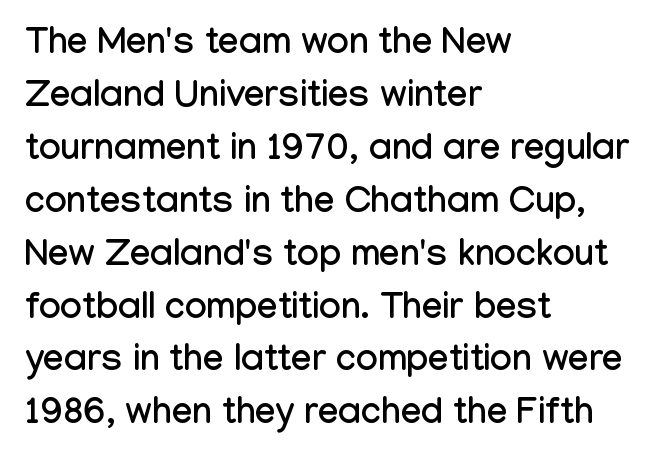
Q: Is the text italic (slanted)? A: No, it is upright.
Q: Is the typeface a serif or a sans-serif typeface? A: Sans-serif.
Q: Is the text underlined? A: No.
Q: How is the paragraph aligned? A: Left-aligned.
Q: Is the spacing between letters normal or unusually wide? A: Normal.
Q: Is the spacing between lines tight, normal or loose? A: Normal.
Q: Width (condensed, normal, or wide)? A: Condensed.
Q: Stroke contrast? A: Low.
Q: x-height? A: Medium.
Q: Monospaced? A: No.
